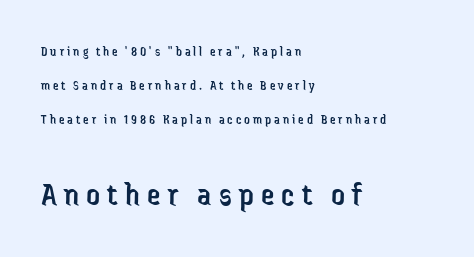
{"serif": "no", "italic": "no", "bold": "no", "weight": "regular", "width": "condensed", "stroke_contrast": "low", "x_height": "medium", "monospaced": "no", "underline": "no", "align": "left", "line_spacing": "loose", "line_spacing_ratio": 2.42, "letter_spacing": "wide", "letter_spacing_em": 0.21, "larger_block": "second", "size_ratio": 2.43, "glyph_px": 34}
